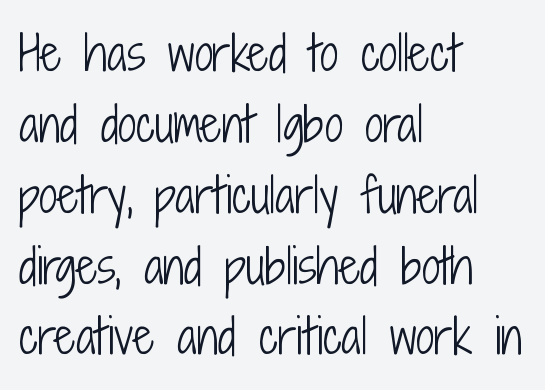
Q: Is the text bold? A: No.
Q: Is the text italic (slanted)? A: No, it is upright.
Q: Is the typeface a serif or a sans-serif typeface? A: Sans-serif.
Q: Is the text underlined? A: No.
Q: How is the paragraph aligned? A: Left-aligned.
Q: Is the spacing between letters normal or unusually wide? A: Normal.
Q: Is the spacing between lines tight, normal or loose? A: Normal.
Q: Width (condensed, normal, or wide)? A: Condensed.
Q: Stroke contrast? A: Low.
Q: x-height? A: Medium.
Q: Monospaced? A: No.
